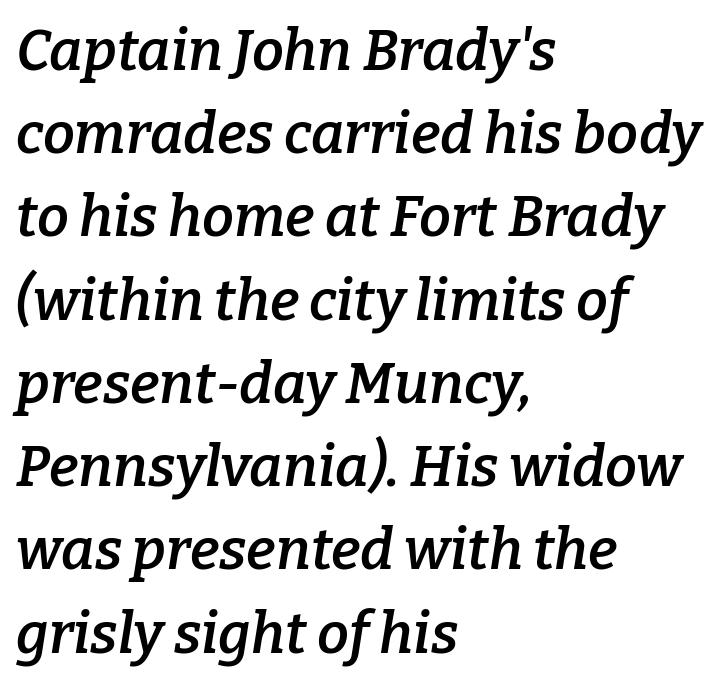
The image shows 57 px semibold serif type, italic (leaning right); set left-aligned, normal line spacing (1.46x), normal letter spacing, not underlined; low stroke contrast and a medium x-height.
